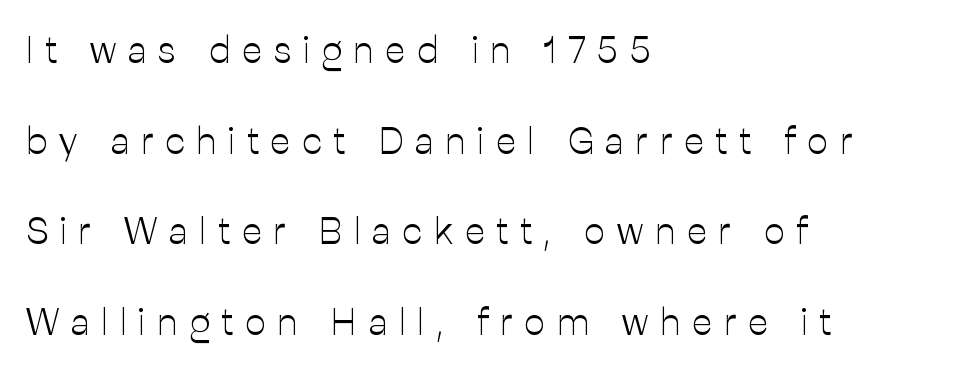
{"serif": "no", "italic": "no", "bold": "no", "weight": "light", "width": "normal", "stroke_contrast": "low", "x_height": "medium", "monospaced": "no", "underline": "no", "align": "left", "line_spacing": "loose", "line_spacing_ratio": 2.45, "letter_spacing": "wide", "letter_spacing_em": 0.32, "glyph_px": 37}
